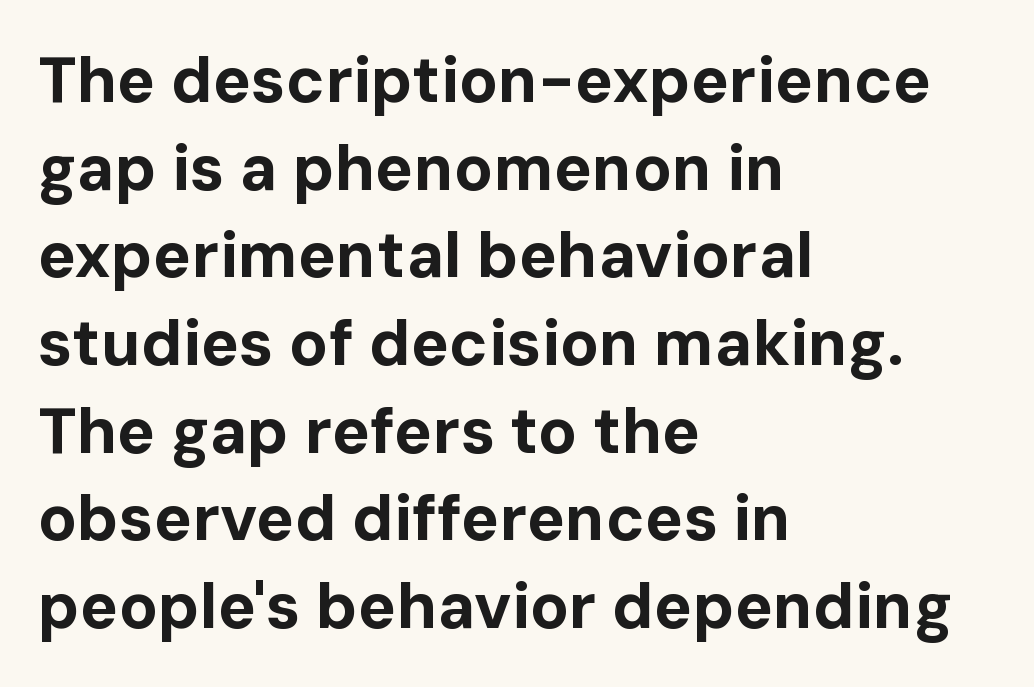
The image shows 64 px bold sans-serif type, upright; set left-aligned, normal line spacing (1.37x), normal letter spacing, not underlined; low stroke contrast and a medium x-height.
